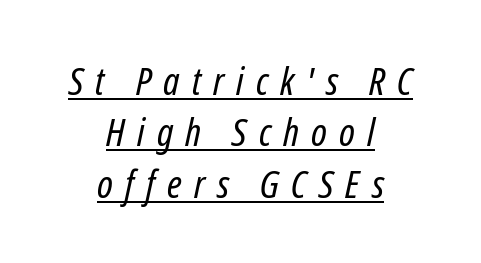
Q: Is the text bold? A: No.
Q: Is the text italic (slanted)? A: Yes, it leans right by about 12 degrees.
Q: Is the text underlined? A: Yes.
Q: How is the paragraph aligned? A: Centered.
Q: Is the spacing between letters normal or unusually wide? A: Unusually wide.
Q: Is the spacing between lines tight, normal or loose? A: Normal.
Q: Width (condensed, normal, or wide)? A: Condensed.
Q: Stroke contrast? A: Low.
Q: x-height? A: Medium.
Q: Monospaced? A: No.
